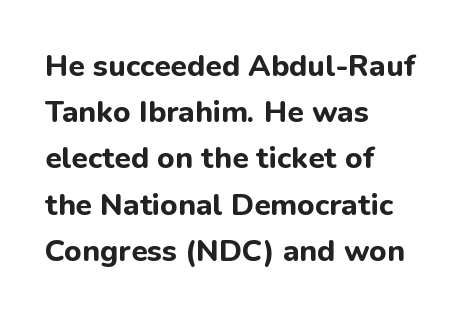
{"serif": "no", "italic": "no", "bold": "yes", "weight": "bold", "width": "normal", "stroke_contrast": "low", "x_height": "medium", "monospaced": "no", "underline": "no", "align": "left", "line_spacing": "normal", "line_spacing_ratio": 1.54, "letter_spacing": "normal", "letter_spacing_em": 0.0, "glyph_px": 30}
